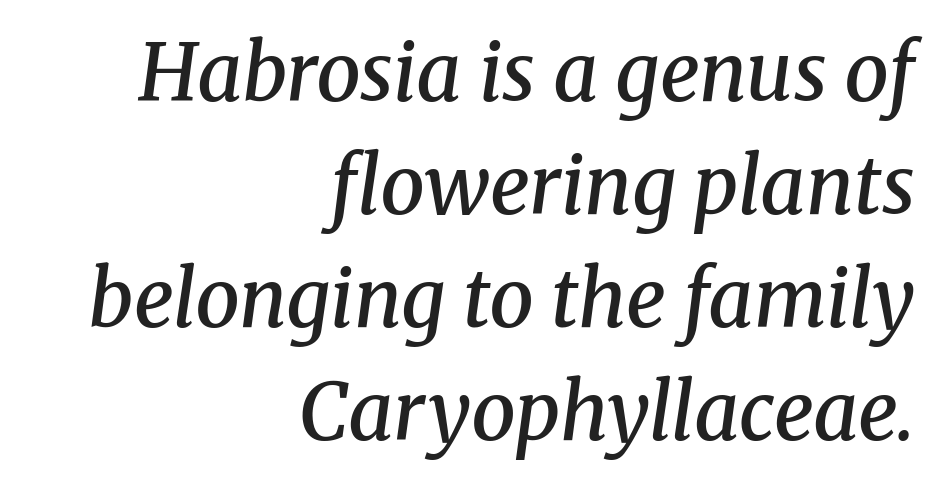
{"serif": "yes", "italic": "yes", "lean": "right", "slant_degrees": 8, "bold": "semi", "weight": "semibold", "width": "normal", "stroke_contrast": "medium", "x_height": "medium", "monospaced": "no", "underline": "no", "align": "right", "line_spacing": "normal", "line_spacing_ratio": 1.43, "letter_spacing": "normal", "letter_spacing_em": 0.0, "glyph_px": 79}
